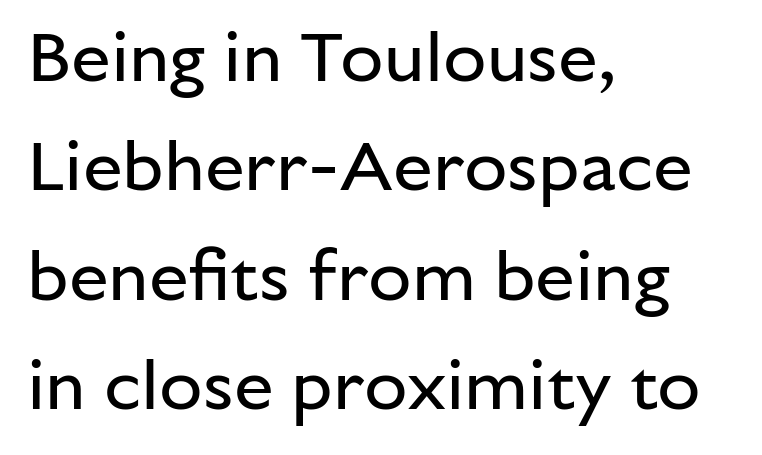
Regarding serifs, this sample does without them. The rendering keeps characters at their native spacing. Note the varied advance widths — an 'i' is clearly narrower than an 'm'. The paragraph has a hard left edge and a soft right edge. The face looks like a standard text weight, possibly lighter.
